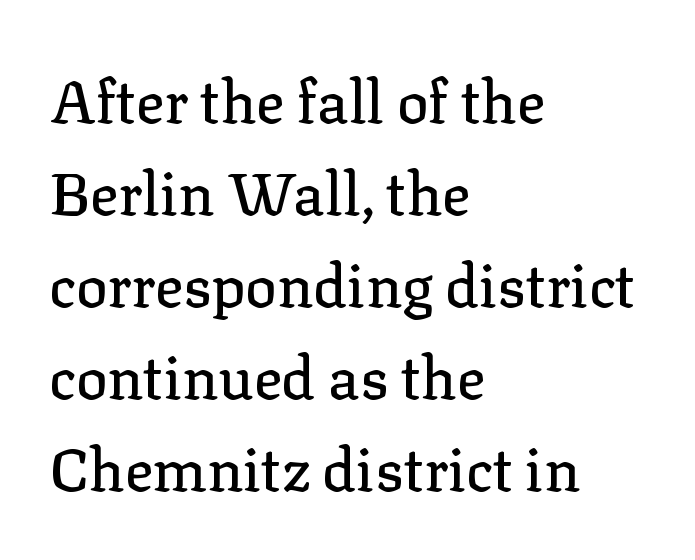
Q: Is the text italic (slanted)? A: No, it is upright.
Q: Is the typeface a serif or a sans-serif typeface? A: Serif.
Q: Is the text underlined? A: No.
Q: How is the paragraph aligned? A: Left-aligned.
Q: Is the spacing between letters normal or unusually wide? A: Normal.
Q: Is the spacing between lines tight, normal or loose? A: Normal.
Q: Width (condensed, normal, or wide)? A: Normal.
Q: Stroke contrast? A: Low.
Q: x-height? A: Medium.
Q: Monospaced? A: No.
